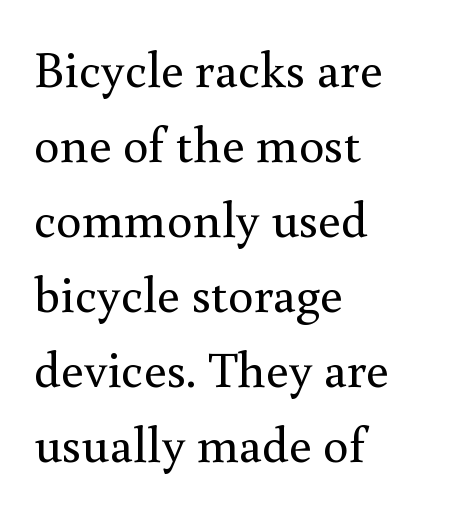
{"serif": "yes", "italic": "no", "bold": "no", "weight": "regular", "width": "normal", "stroke_contrast": "medium", "x_height": "small", "monospaced": "no", "underline": "no", "align": "left", "line_spacing": "normal", "line_spacing_ratio": 1.47, "letter_spacing": "normal", "letter_spacing_em": 0.0, "glyph_px": 51}
